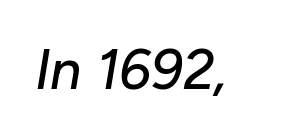
{"italic": "yes", "lean": "right", "slant_degrees": 10, "width": "normal", "stroke_contrast": "low", "x_height": "medium", "monospaced": "no", "underline": "no", "letter_spacing": "normal", "letter_spacing_em": 0.0, "glyph_px": 56}
